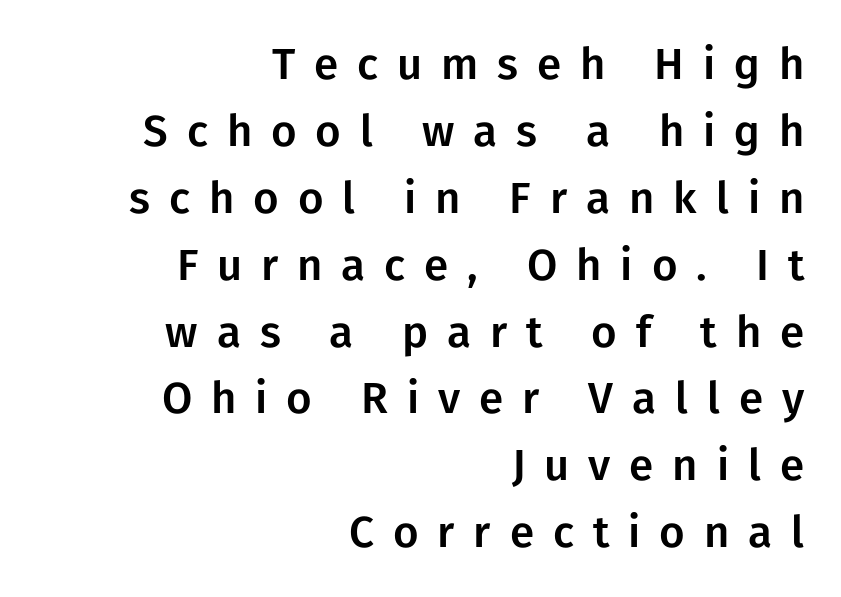
The image shows 44 px sans-serif type, upright; set right-aligned, normal line spacing (1.52x), unusually wide letter spacing (+0.43 em), not underlined; low stroke contrast and a medium x-height.
